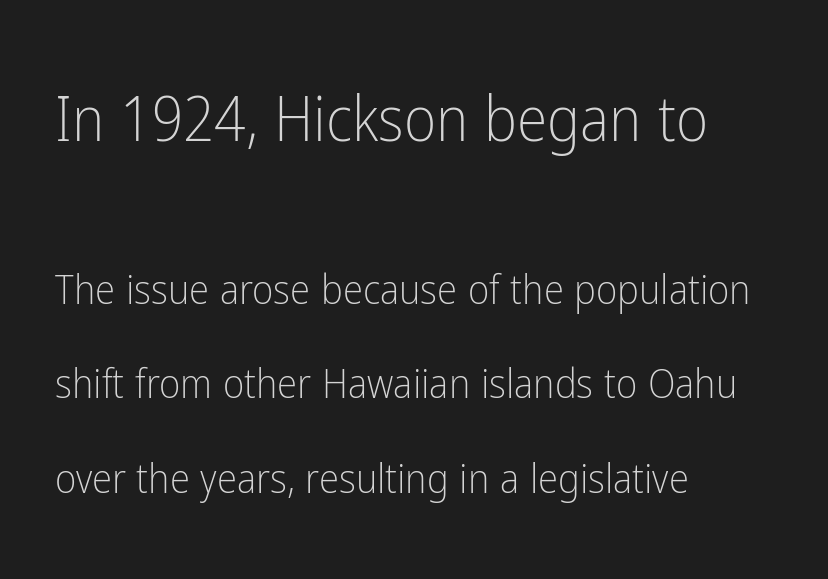
The image shows 62 px light, condensed sans-serif type, upright; set left-aligned, loose line spacing (2.3x), normal letter spacing, not underlined; the first (top) block is 1.51x larger; low stroke contrast and a medium x-height.
